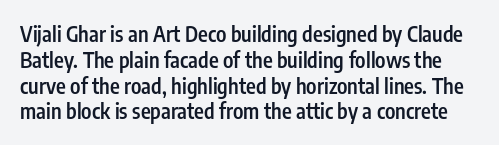
In terms of weight, the rendering is demibold, just under bold. This rendering features lettering with no underline. You can tell it's not italic because the verticals are truly vertical. Glyph-to-glyph distance matches everyday printed text.
